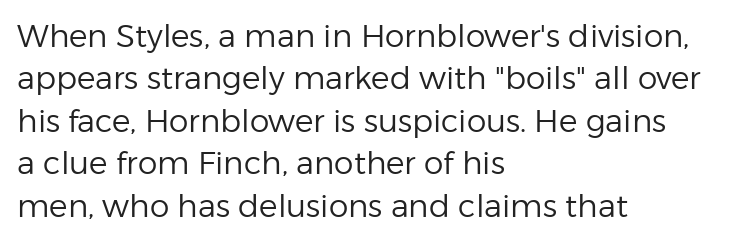
The image shows 31 px regular-weight sans-serif type, upright; set left-aligned, normal line spacing (1.37x), normal letter spacing, not underlined; low stroke contrast and a medium x-height.
